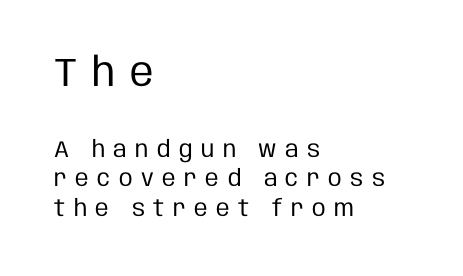
{"serif": "no", "italic": "no", "bold": "no", "weight": "regular", "width": "condensed", "stroke_contrast": "low", "x_height": "large", "monospaced": "no", "underline": "no", "align": "left", "line_spacing": "normal", "line_spacing_ratio": 1.29, "letter_spacing": "wide", "letter_spacing_em": 0.37, "larger_block": "first", "size_ratio": 1.74, "glyph_px": 40}
